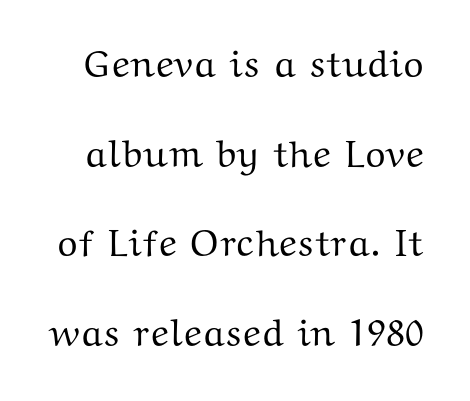
Q: Is the text italic (slanted)? A: No, it is upright.
Q: Is the typeface a serif or a sans-serif typeface? A: Serif.
Q: Is the text underlined? A: No.
Q: Is the spacing between letters normal or unusually wide? A: Normal.
Q: Is the spacing between lines tight, normal or loose? A: Loose.
Q: Width (condensed, normal, or wide)? A: Wide.
Q: Stroke contrast? A: Medium.
Q: x-height? A: Medium.
Q: Monospaced? A: No.
